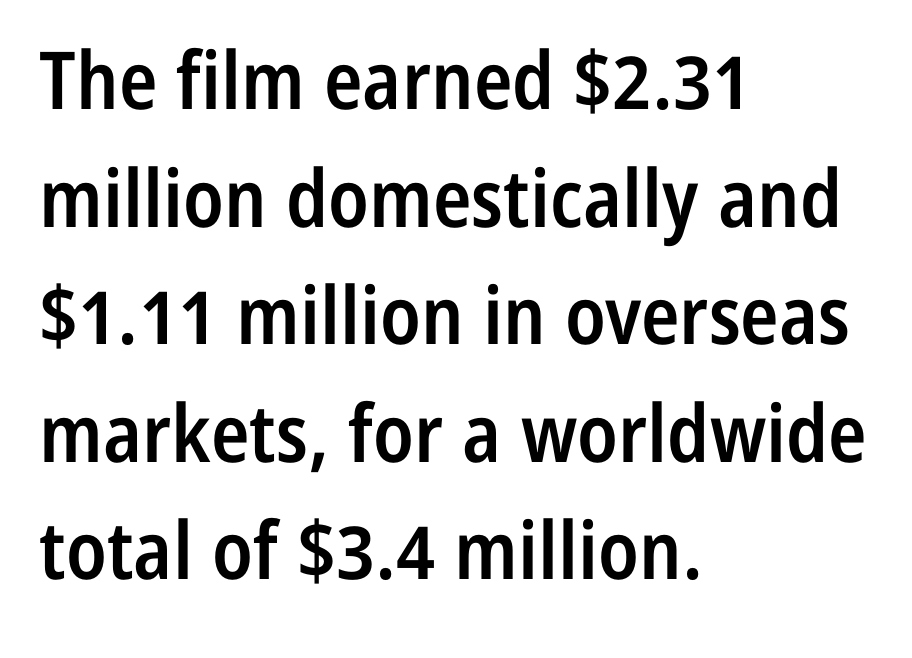
The rendering uses a moderate line-height, typical for paragraphs. Type without underlining. The rendering uses a semibold face; strokes are thickened but not to full bold. What stands out about the letter spacing? Nothing — it is the standard amount. Check where the strokes stop: nothing finishes them off — pure sans.
